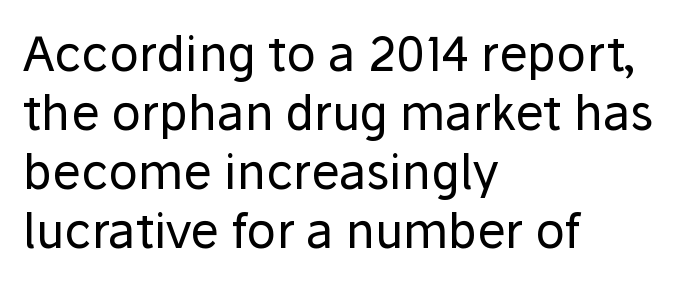
Every row of glyphs begins at an identical x-position on the left. The glyphs are unaccompanied by any horizontal stroke below them. Nope, no serifs anywhere on these letters. This sample has the flowing, uneven cadence of proportional lettering.
